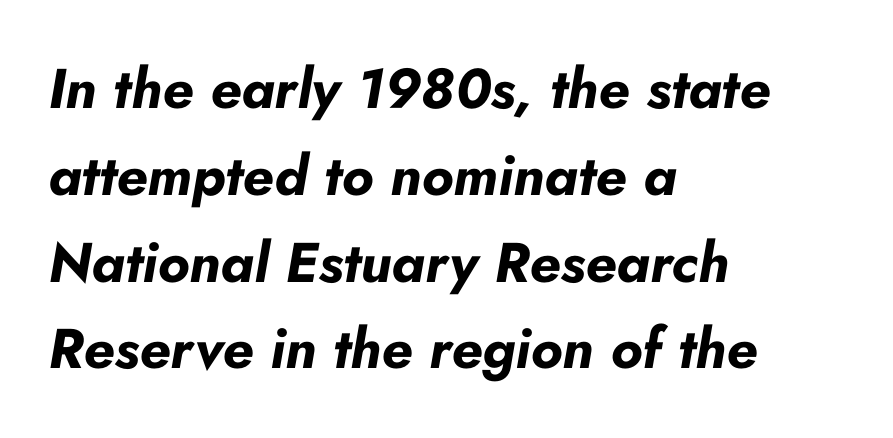
Q: Is the text bold? A: Yes.
Q: Is the text italic (slanted)? A: Yes, it leans right by about 10 degrees.
Q: Is the text underlined? A: No.
Q: How is the paragraph aligned? A: Left-aligned.
Q: Is the spacing between letters normal or unusually wide? A: Normal.
Q: Is the spacing between lines tight, normal or loose? A: Normal.
Q: Width (condensed, normal, or wide)? A: Normal.
Q: Stroke contrast? A: Low.
Q: x-height? A: Small.
Q: Monospaced? A: No.
